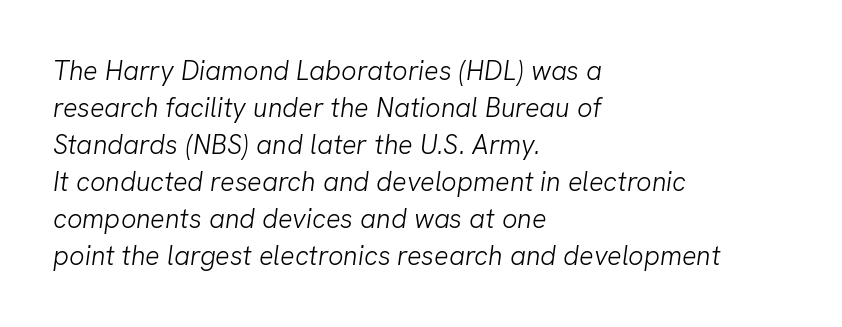
The image shows 27 px text type; set left-aligned, normal line spacing (1.37x), normal letter spacing, not underlined.
